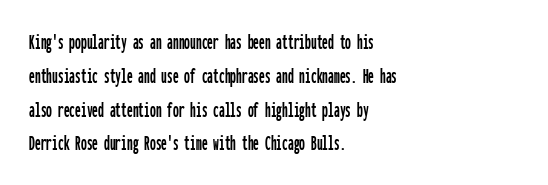
Q: Is the text italic (slanted)? A: No, it is upright.
Q: Is the text underlined? A: No.
Q: How is the paragraph aligned? A: Left-aligned.
Q: Is the spacing between letters normal or unusually wide? A: Normal.
Q: Is the spacing between lines tight, normal or loose? A: Normal.
